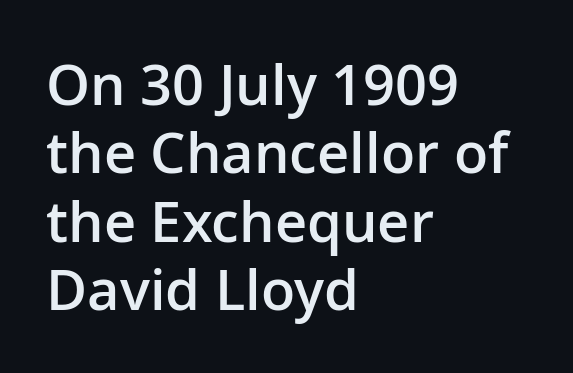
{"serif": "no", "italic": "no", "bold": "semi", "weight": "semibold", "width": "normal", "stroke_contrast": "low", "x_height": "medium", "monospaced": "no", "underline": "no", "align": "left", "line_spacing_ratio": 1.22, "letter_spacing": "normal", "letter_spacing_em": 0.0, "glyph_px": 56}
